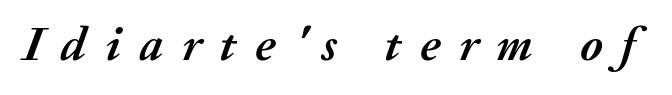
The image shows 48 px semibold type, italic (leaning right); set unusually wide letter spacing (+0.39 em), not underlined; medium stroke contrast and a medium x-height.
